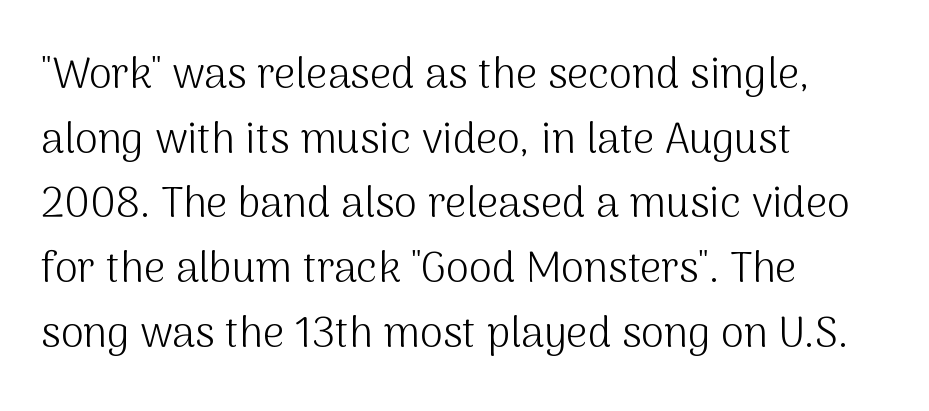
The image shows 42 px light sans-serif type, upright; set left-aligned, normal line spacing (1.54x), normal letter spacing, not underlined; medium stroke contrast and a medium x-height.
